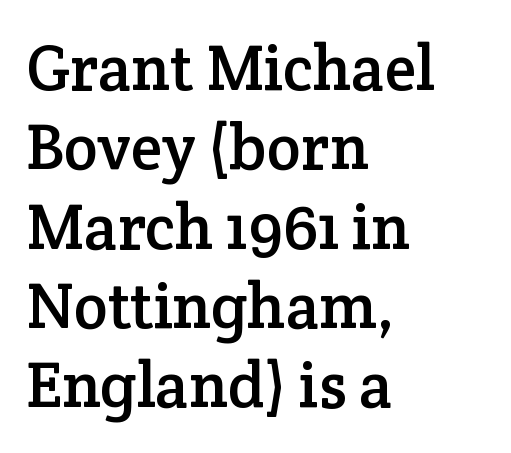
{"serif": "yes", "italic": "no", "width": "normal", "stroke_contrast": "low", "x_height": "medium", "monospaced": "no", "underline": "no", "align": "left", "line_spacing_ratio": 1.24, "letter_spacing": "normal", "letter_spacing_em": 0.0, "glyph_px": 64}
